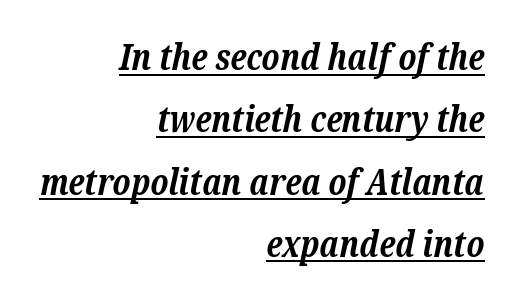
Q: Is the text bold? A: Yes.
Q: Is the text italic (slanted)? A: Yes, it leans right by about 12 degrees.
Q: Is the typeface a serif or a sans-serif typeface? A: Serif.
Q: Is the text underlined? A: Yes.
Q: How is the paragraph aligned? A: Right-aligned.
Q: Is the spacing between letters normal or unusually wide? A: Normal.
Q: Width (condensed, normal, or wide)? A: Normal.
Q: Stroke contrast? A: Low.
Q: x-height? A: Medium.
Q: Monospaced? A: No.
